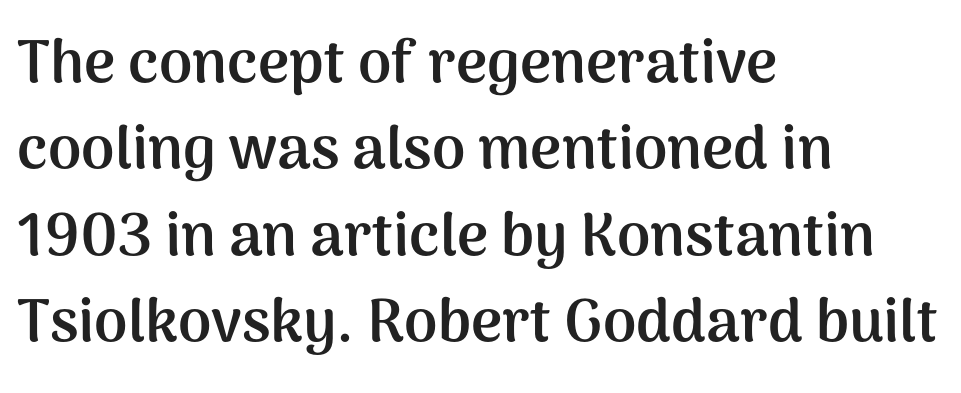
The image shows 60 px semibold sans-serif type, upright; set left-aligned, normal line spacing (1.44x), normal letter spacing, not underlined; medium stroke contrast and a medium x-height.
